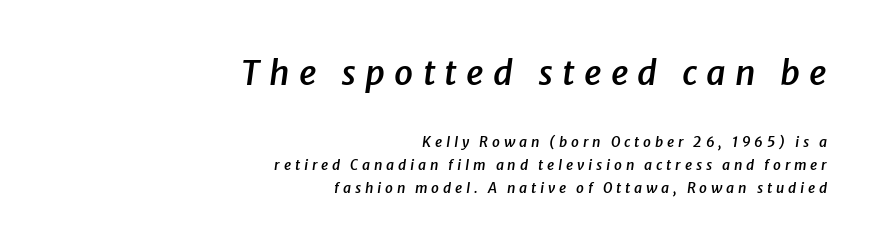
Each row of text sits above clean, open space. The whole block is typeset with a tilt. A typesetter would call this proportional, since set widths differ per character. The lines sit at an ordinary, default distance from one another. Large over small — that's the arrangement of the two blocks here.
